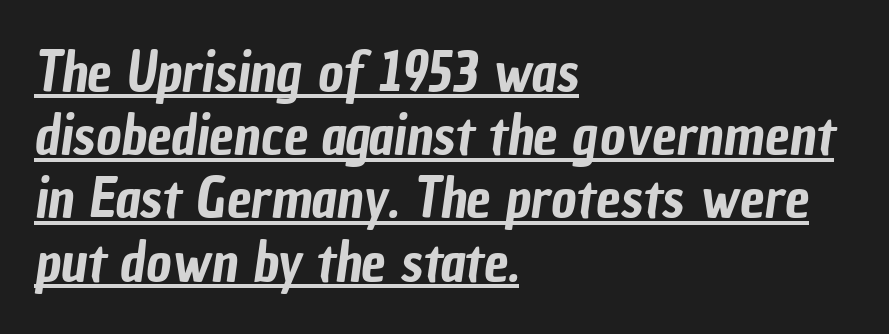
The leading is snug, giving the passage a crowded texture. Words appear dense and cohesive because spacing is normal. The passage shown is typed in a proportional face where columns would drift. The typesetter has applied underlining to the passage shown.
